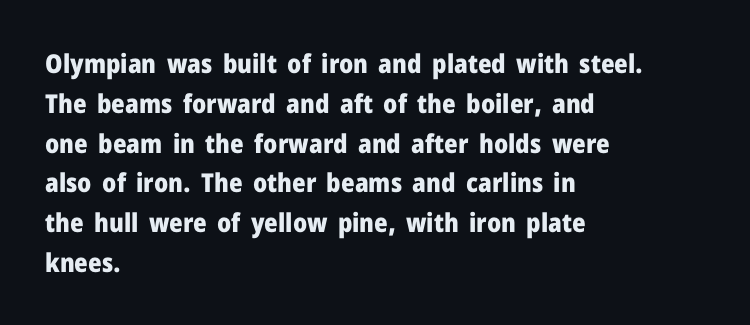
Q: Is the text bold? A: Yes.
Q: Is the text italic (slanted)? A: No, it is upright.
Q: Is the text underlined? A: No.
Q: How is the paragraph aligned? A: Left-aligned.
Q: Is the spacing between letters normal or unusually wide? A: Normal.
Q: Is the spacing between lines tight, normal or loose? A: Normal.
